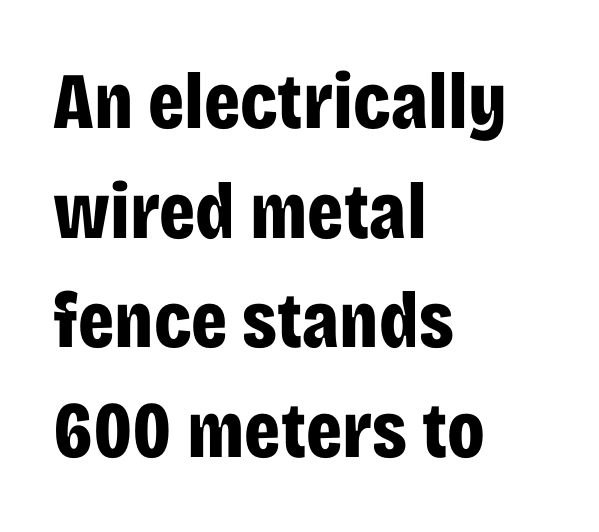
{"serif": "no", "italic": "no", "bold": "yes", "weight": "bold", "width": "condensed", "stroke_contrast": "low", "x_height": "large", "monospaced": "no", "underline": "no", "align": "left", "line_spacing": "normal", "line_spacing_ratio": 1.37, "letter_spacing": "normal", "letter_spacing_em": 0.0, "glyph_px": 80}
